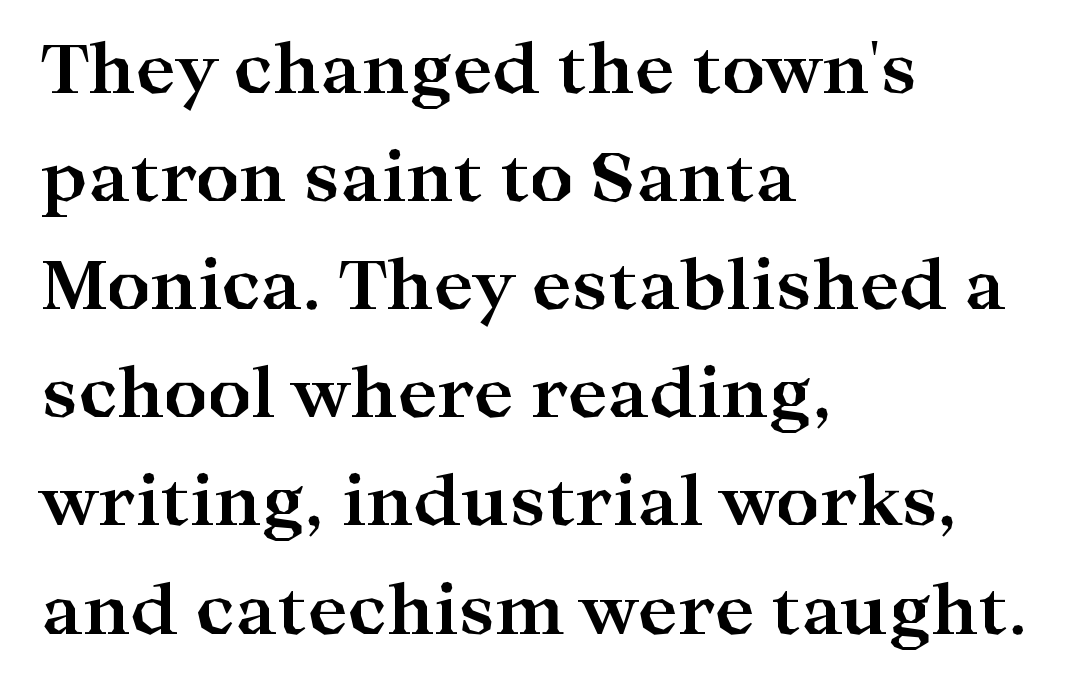
{"serif": "yes", "italic": "no", "bold": "yes", "weight": "bold", "width": "wide", "stroke_contrast": "high", "x_height": "medium", "monospaced": "no", "underline": "no", "align": "left", "line_spacing": "normal", "line_spacing_ratio": 1.59, "letter_spacing": "normal", "letter_spacing_em": 0.0, "glyph_px": 68}
